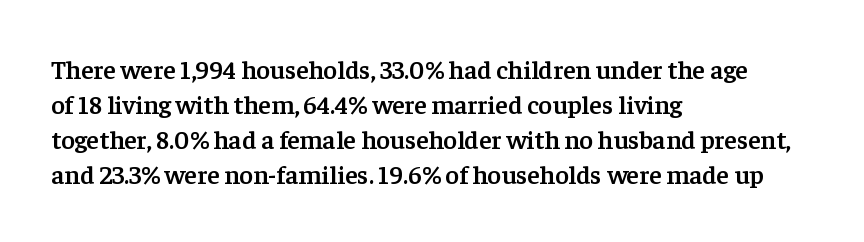
Tracking here is standard; glyphs follow each other at the usual distance. Posture: vertical. This block has exactly the height ordinary leading produces. On the weight axis this lands at semibold, roughly 600. Underline: absent. The rag falls on the right side of this text block.
